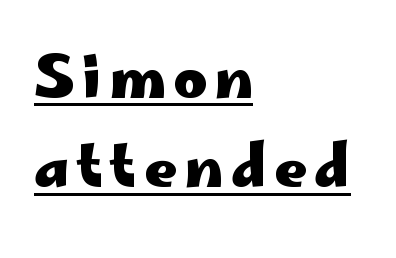
The image shows 57 px heavy, wide sans-serif type, upright; set left-aligned, normal line spacing (1.57x), underlined; low stroke contrast and a small x-height.
